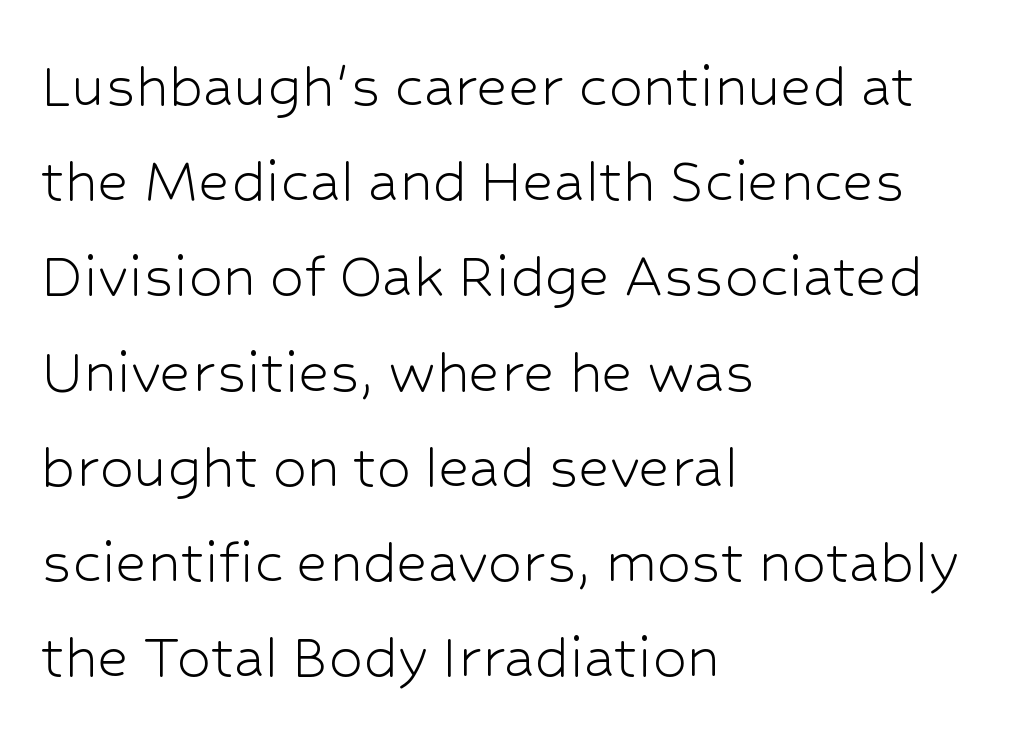
Q: Is the text bold? A: No.
Q: Is the text italic (slanted)? A: No, it is upright.
Q: Is the typeface a serif or a sans-serif typeface? A: Sans-serif.
Q: Is the text underlined? A: No.
Q: How is the paragraph aligned? A: Left-aligned.
Q: Is the spacing between letters normal or unusually wide? A: Normal.
Q: Is the spacing between lines tight, normal or loose? A: Normal.
Q: Width (condensed, normal, or wide)? A: Normal.
Q: Stroke contrast? A: Low.
Q: x-height? A: Medium.
Q: Monospaced? A: No.
